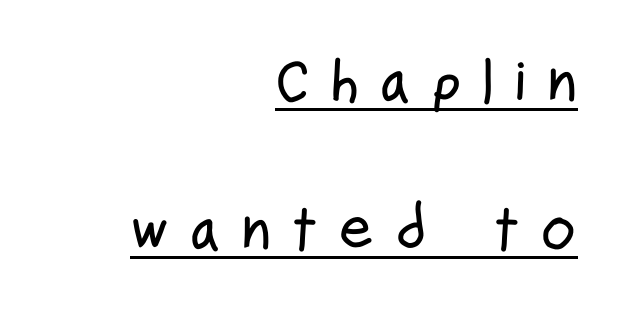
Q: Is the text italic (slanted)? A: No, it is upright.
Q: Is the typeface a serif or a sans-serif typeface? A: Sans-serif.
Q: Is the text underlined? A: Yes.
Q: How is the paragraph aligned? A: Right-aligned.
Q: Is the spacing between letters normal or unusually wide? A: Unusually wide.
Q: Is the spacing between lines tight, normal or loose? A: Loose.
Q: Width (condensed, normal, or wide)? A: Condensed.
Q: Stroke contrast? A: Low.
Q: x-height? A: Medium.
Q: Monospaced? A: No.
